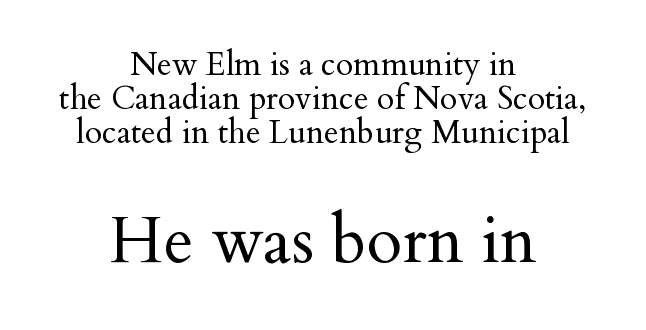
{"serif": "yes", "italic": "no", "bold": "no", "weight": "regular", "width": "normal", "stroke_contrast": "medium", "x_height": "small", "monospaced": "no", "underline": "no", "align": "center", "line_spacing": "tight", "line_spacing_ratio": 1.06, "letter_spacing": "normal", "letter_spacing_em": 0.0, "larger_block": "second", "size_ratio": 2.03, "glyph_px": 65}
